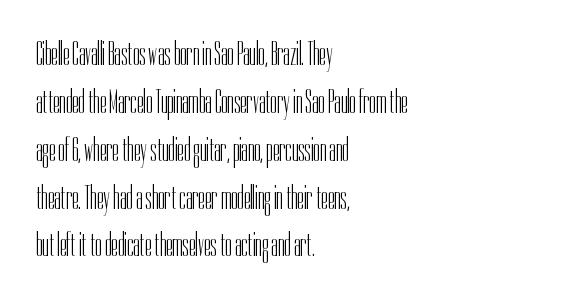
{"serif": "no", "italic": "no", "bold": "no", "weight": "light", "width": "condensed", "stroke_contrast": "low", "x_height": "medium", "monospaced": "no", "underline": "no", "align": "left", "line_spacing": "normal", "line_spacing_ratio": 1.45, "letter_spacing": "normal", "letter_spacing_em": 0.0, "glyph_px": 33}
